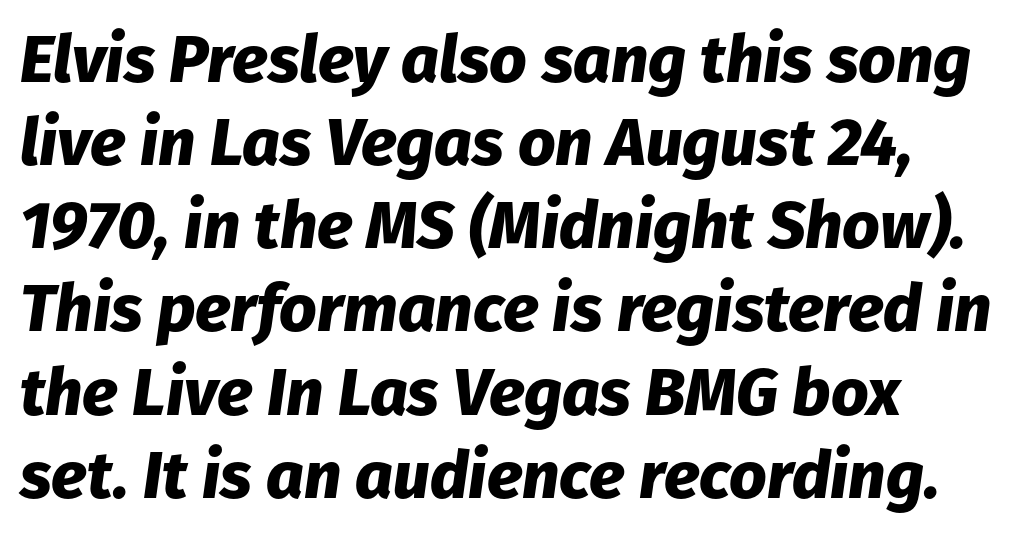
{"italic": "yes", "lean": "right", "slant_degrees": 8, "bold": "yes", "weight": "heavy", "width": "normal", "stroke_contrast": "low", "x_height": "medium", "monospaced": "no", "underline": "no", "align": "left", "line_spacing": "normal", "line_spacing_ratio": 1.26, "letter_spacing": "normal", "letter_spacing_em": 0.0, "glyph_px": 66}
